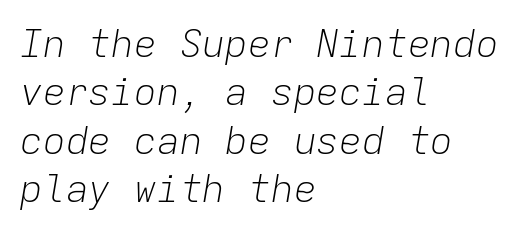
Reading down the block, your eye returns to a fixed left position each line. Only glyphs here, with clear space below each row. Nothing heavy about these letters — not bold at all. If you measured baseline to baseline, you'd find a middling distance.
